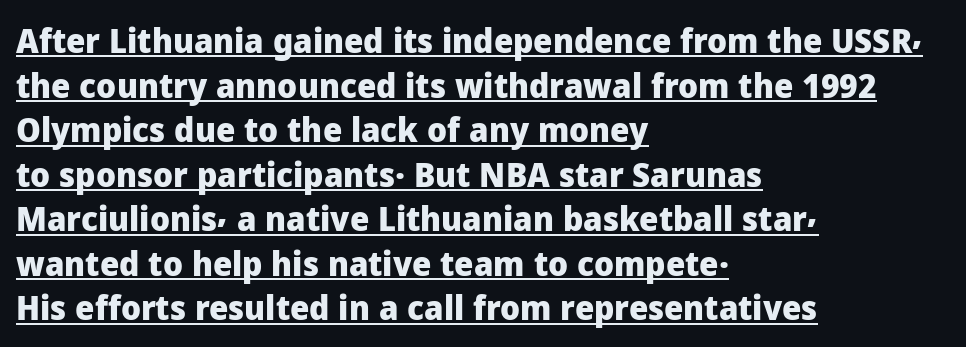
Q: Is the text bold? A: Yes.
Q: Is the text italic (slanted)? A: No, it is upright.
Q: Is the typeface a serif or a sans-serif typeface? A: Sans-serif.
Q: Is the text underlined? A: Yes.
Q: How is the paragraph aligned? A: Left-aligned.
Q: Is the spacing between letters normal or unusually wide? A: Normal.
Q: Is the spacing between lines tight, normal or loose? A: Normal.
Q: Width (condensed, normal, or wide)? A: Normal.
Q: Stroke contrast? A: Low.
Q: x-height? A: Medium.
Q: Monospaced? A: No.
